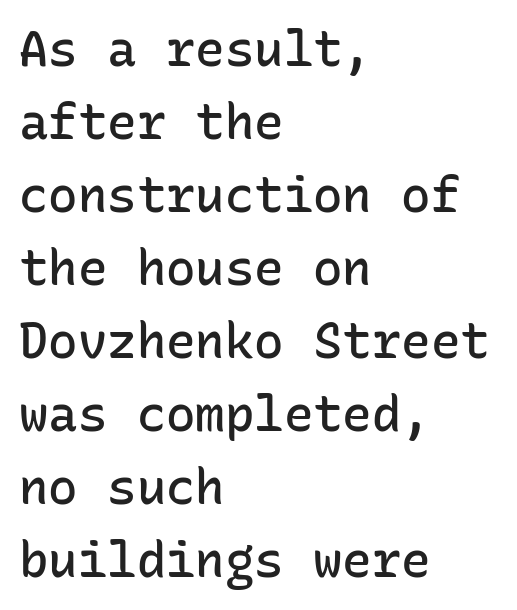
The line-height multiplier appears to be the usual default. Serifs: no, the terminals of the letterforms are clean. In terms of letterspacing, this is plain default setting. This rendering uses left alignment, leaving the right contour irregular. It's the straight-up-and-down kind of type.
